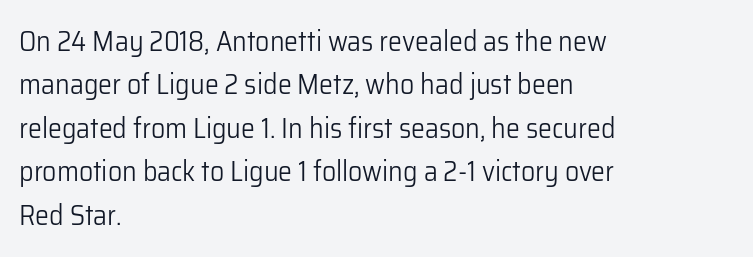
The image shows 28 px light sans-serif type, upright; set left-aligned, normal line spacing (1.55x), normal letter spacing, not underlined; low stroke contrast and a medium x-height.
